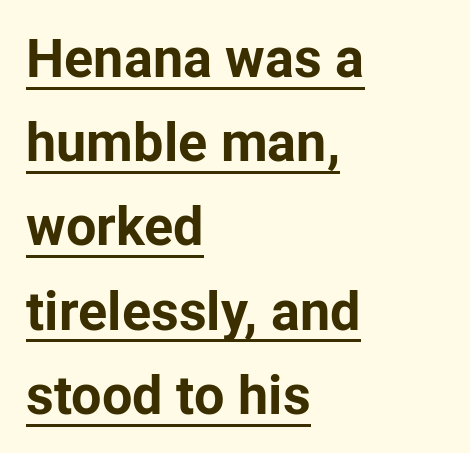
Q: Is the text bold? A: Yes.
Q: Is the text italic (slanted)? A: No, it is upright.
Q: Is the typeface a serif or a sans-serif typeface? A: Sans-serif.
Q: Is the text underlined? A: Yes.
Q: How is the paragraph aligned? A: Left-aligned.
Q: Is the spacing between letters normal or unusually wide? A: Normal.
Q: Is the spacing between lines tight, normal or loose? A: Normal.
Q: Width (condensed, normal, or wide)? A: Normal.
Q: Stroke contrast? A: Low.
Q: x-height? A: Medium.
Q: Monospaced? A: No.
